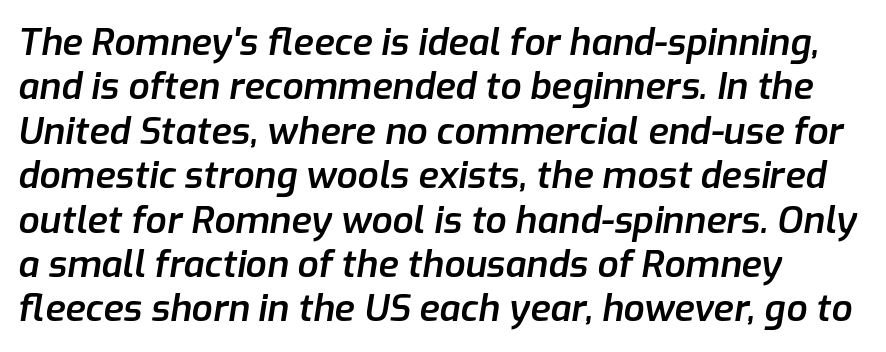
The lines in this sample share a left origin and differ only in where they stop. How heavy is the stroke? Medium-heavy — a semibold, shy of bold. Decoration check: the copy has no underline. The text carries the slant typical of an italic or oblique font. The letters advance in unequal steps, a hallmark of proportional type.
